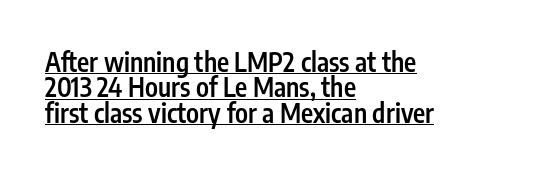
{"italic": "no", "bold": "semi", "underline": "yes", "align": "left", "line_spacing": "tight", "line_spacing_ratio": 0.98, "letter_spacing": "normal", "letter_spacing_em": 0.0, "glyph_px": 26}
